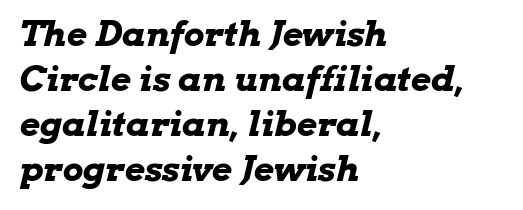
The image shows 35 px bold, wide type, italic (leaning right); set left-aligned, normal line spacing (1.29x), normal letter spacing, not underlined; low stroke contrast and a medium x-height.
